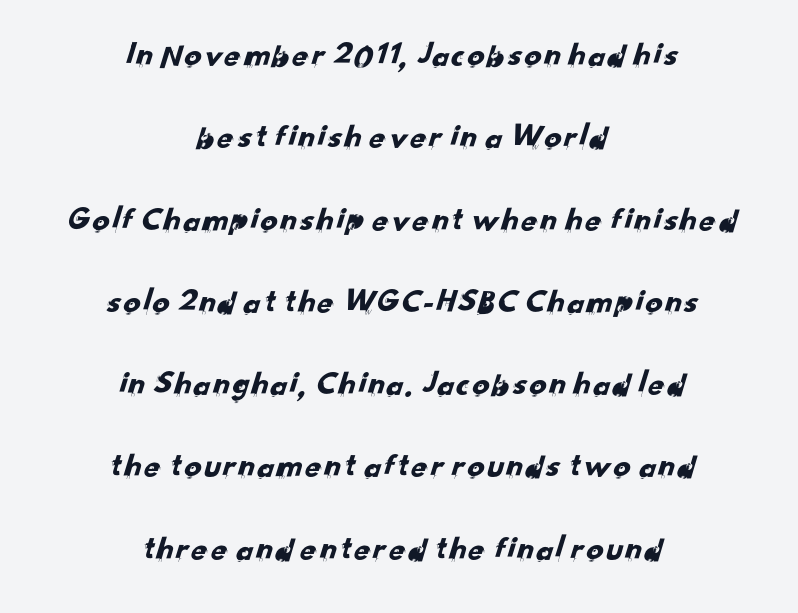
{"serif": "no", "width": "normal", "stroke_contrast": "low", "x_height": "small", "monospaced": "no", "underline": "no", "align": "center", "line_spacing": "loose", "line_spacing_ratio": 2.42, "letter_spacing": "normal", "letter_spacing_em": 0.0, "glyph_px": 34}
